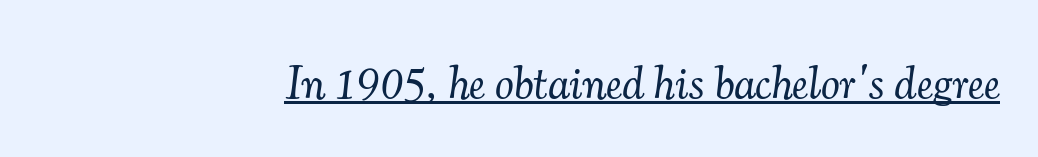
The image shows 47 px light serif type, italic (leaning right); set right-aligned, normal letter spacing, underlined; medium stroke contrast and a small x-height.
